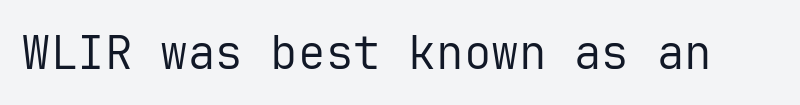
Q: Is the text bold? A: No.
Q: Is the text italic (slanted)? A: No, it is upright.
Q: Is the typeface a serif or a sans-serif typeface? A: Sans-serif.
Q: Is the text underlined? A: No.
Q: Is the spacing between letters normal or unusually wide? A: Normal.
Q: Width (condensed, normal, or wide)? A: Normal.
Q: Stroke contrast? A: Low.
Q: x-height? A: Medium.
Q: Monospaced? A: Yes.
